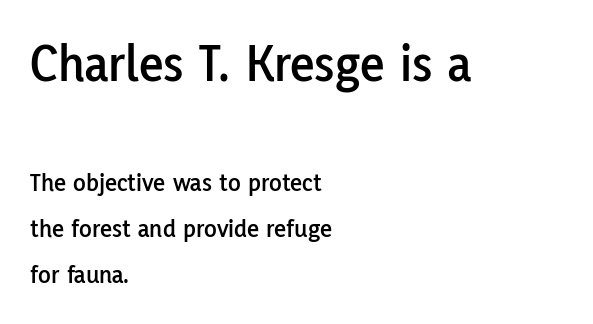
Short note: letters normally spaced. Is the block centered? No — it sits flush against the left margin. Is the lower block the larger one? No — the upper block carries the bigger type. Nope, not italic — everything's standing straight.
